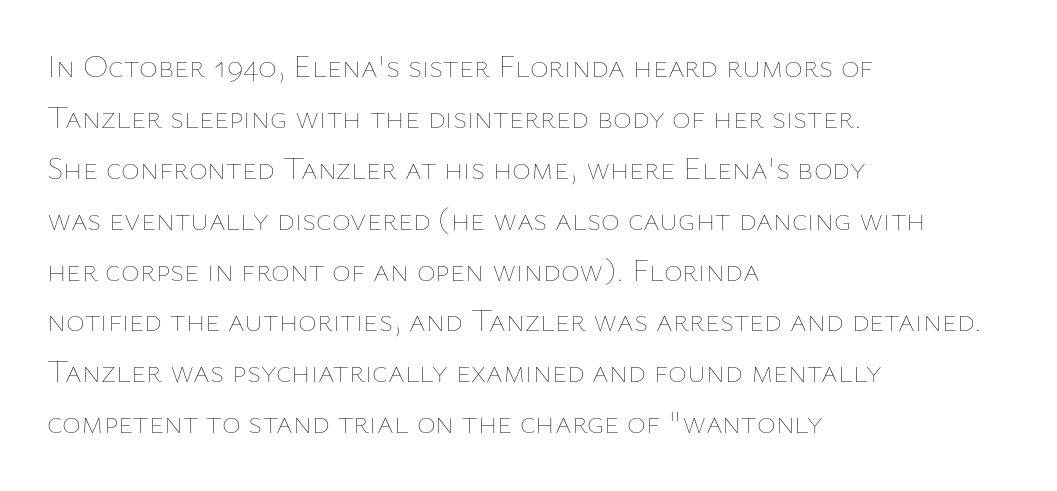
How would I describe the line gaps? Plain and ordinary. How are the letters spaced? Ordinarily, with no added tracking. Each row of text sits above clean, open space. Tall strokes in this sample are plumb rather than angled.
